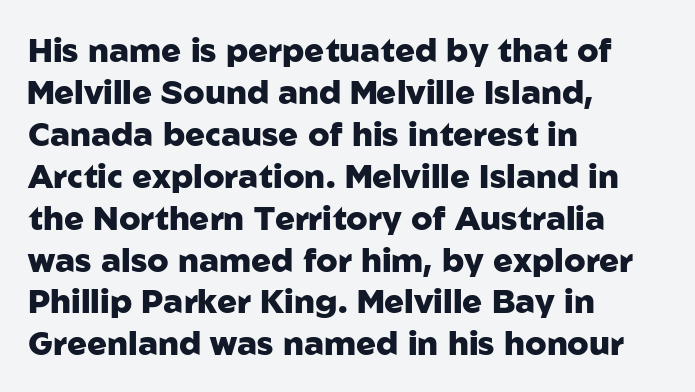
{"serif": "no", "italic": "no", "bold": "yes", "weight": "heavy", "width": "normal", "stroke_contrast": "low", "x_height": "medium", "monospaced": "no", "underline": "no", "align": "left", "line_spacing": "normal", "line_spacing_ratio": 1.27, "letter_spacing": "normal", "letter_spacing_em": 0.0, "glyph_px": 33}
